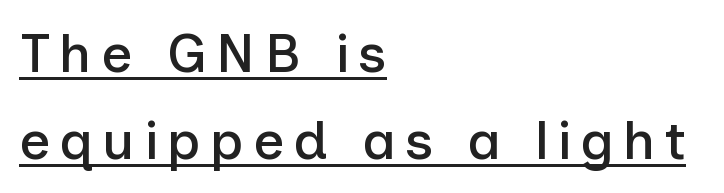
Q: Is the text italic (slanted)? A: No, it is upright.
Q: Is the typeface a serif or a sans-serif typeface? A: Sans-serif.
Q: Is the text underlined? A: Yes.
Q: How is the paragraph aligned? A: Left-aligned.
Q: Is the spacing between lines tight, normal or loose? A: Normal.
Q: Width (condensed, normal, or wide)? A: Normal.
Q: Stroke contrast? A: Low.
Q: x-height? A: Medium.
Q: Monospaced? A: No.
